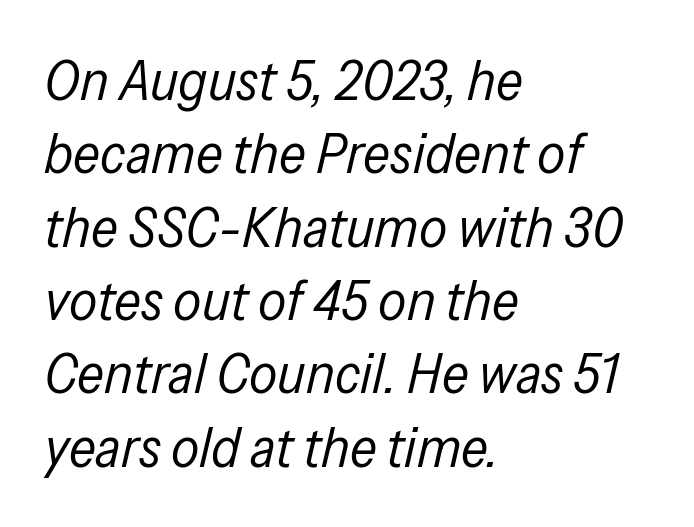
The specimen omits any rule beneath the text block's lines. A typesetter would mark this as italic. No extra ink here — the face is not bold. Caption: multi-line text, flush left, ragged right.
